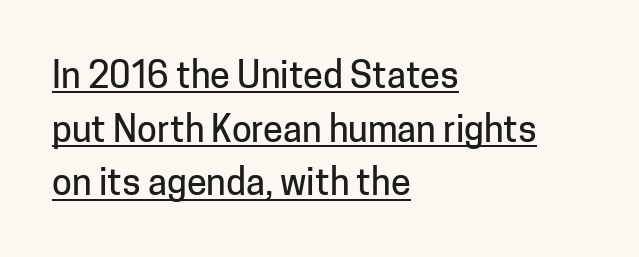
The image shows 36 px sans-serif type, upright; set left-aligned, normal line spacing (1.49x), normal letter spacing, underlined; low stroke contrast and a medium x-height.
